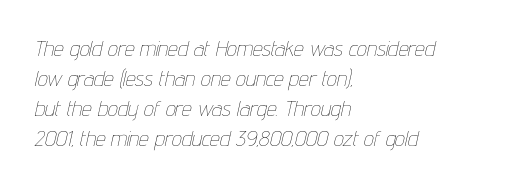
The image shows 22 px text type, italic (leaning right); set left-aligned, normal line spacing (1.37x), normal letter spacing, not underlined.
